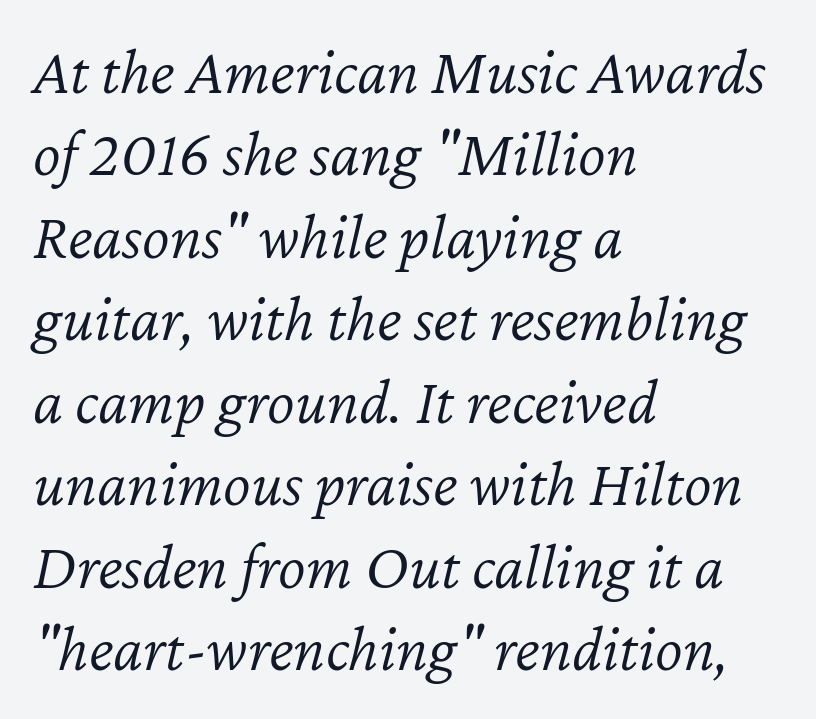
The image shows 66 px light type, italic (leaning right); set left-aligned, normal line spacing (1.25x), normal letter spacing, not underlined; low stroke contrast and a medium x-height.
